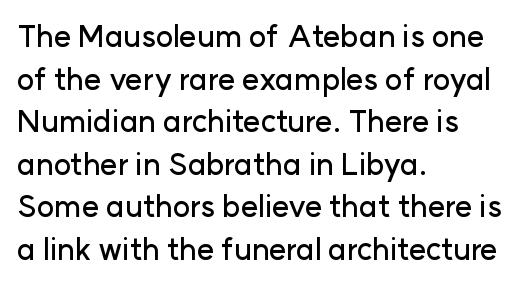
{"serif": "no", "italic": "no", "width": "normal", "stroke_contrast": "low", "x_height": "medium", "monospaced": "no", "underline": "no", "align": "left", "line_spacing": "normal", "line_spacing_ratio": 1.42, "letter_spacing": "normal", "letter_spacing_em": 0.0, "glyph_px": 30}
